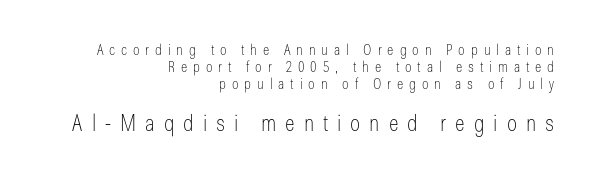
The image shows 23 px text type, upright; set right-aligned, tight line spacing (1.14x), unusually wide letter spacing (+0.39 em), not underlined; the second (bottom) block is 1.53x larger.
